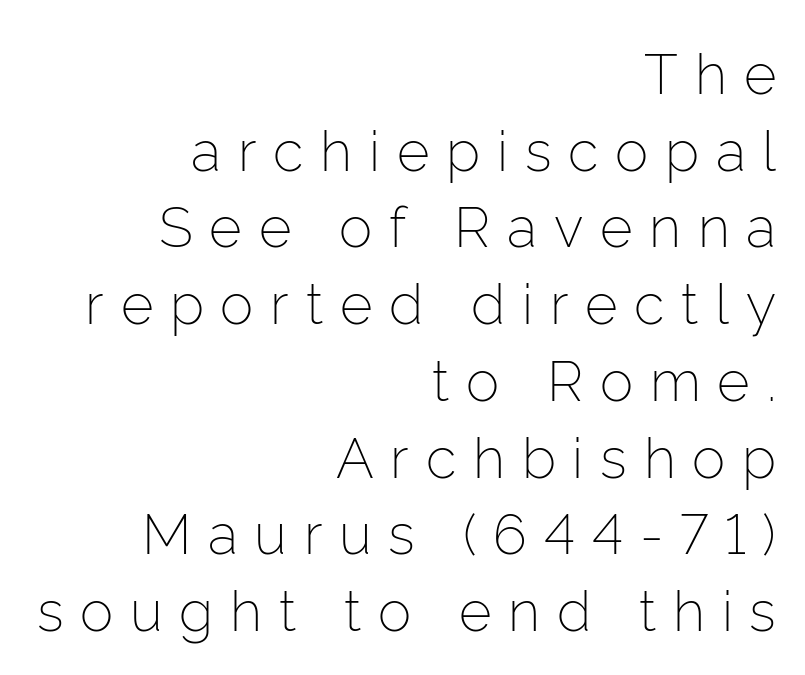
Q: Is the text bold? A: No.
Q: Is the text italic (slanted)? A: No, it is upright.
Q: Is the typeface a serif or a sans-serif typeface? A: Sans-serif.
Q: Is the text underlined? A: No.
Q: How is the paragraph aligned? A: Right-aligned.
Q: Is the spacing between letters normal or unusually wide? A: Unusually wide.
Q: Is the spacing between lines tight, normal or loose? A: Normal.
Q: Width (condensed, normal, or wide)? A: Normal.
Q: Stroke contrast? A: Low.
Q: x-height? A: Medium.
Q: Monospaced? A: No.
